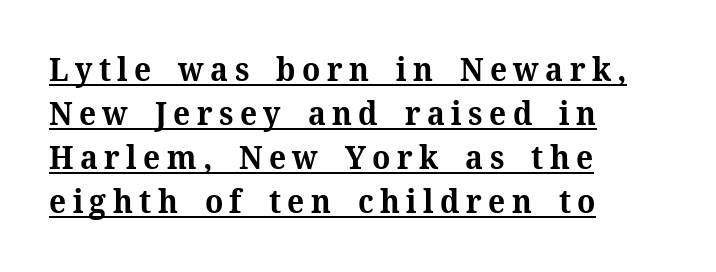
Q: Is the text bold? A: Yes.
Q: Is the text italic (slanted)? A: No, it is upright.
Q: Is the typeface a serif or a sans-serif typeface? A: Serif.
Q: Is the text underlined? A: Yes.
Q: How is the paragraph aligned? A: Left-aligned.
Q: Is the spacing between letters normal or unusually wide? A: Unusually wide.
Q: Is the spacing between lines tight, normal or loose? A: Normal.
Q: Width (condensed, normal, or wide)? A: Normal.
Q: Stroke contrast? A: Medium.
Q: x-height? A: Medium.
Q: Monospaced? A: No.
